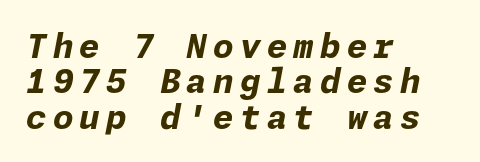
The image shows 33 px bold type, italic (leaning right); set left-aligned, tight line spacing (1.07x), not underlined; low stroke contrast and a medium x-height.
